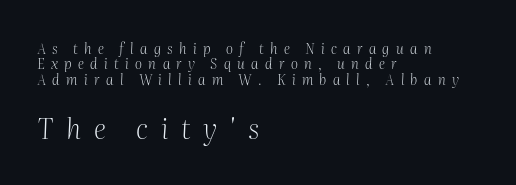
The image shows 28 px light serif type, italic (leaning right); set left-aligned, tight line spacing (1.1x), unusually wide letter spacing (+0.45 em), not underlined; the second (bottom) block is 2.0x larger; medium stroke contrast and a medium x-height.
